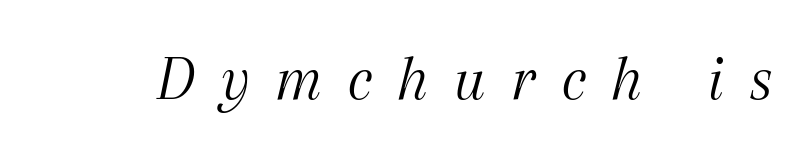
The image shows 64 px light serif type, italic (leaning right); set unusually wide letter spacing (+0.37 em), not underlined; medium stroke contrast and a medium x-height.
